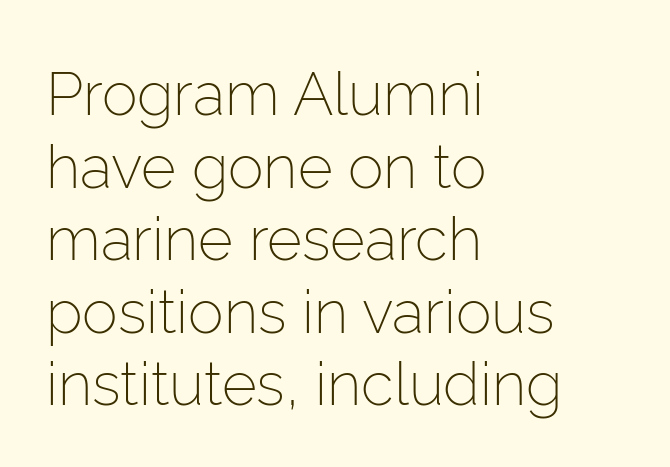
The image shows 60 px light sans-serif type, upright; set left-aligned, line spacing 1.21x, normal letter spacing, not underlined; low stroke contrast and a medium x-height.
